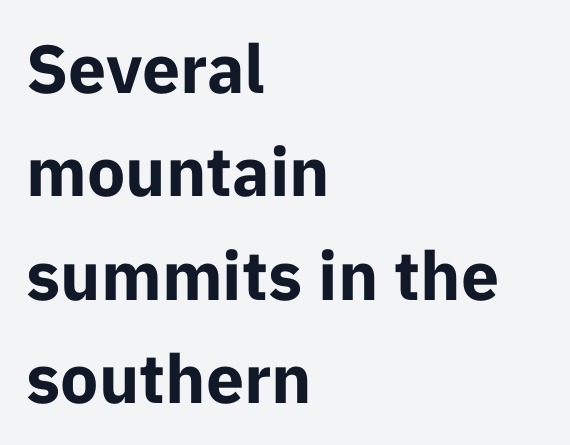
Q: Is the text bold? A: Yes.
Q: Is the text italic (slanted)? A: No, it is upright.
Q: Is the typeface a serif or a sans-serif typeface? A: Sans-serif.
Q: Is the text underlined? A: No.
Q: How is the paragraph aligned? A: Left-aligned.
Q: Is the spacing between letters normal or unusually wide? A: Normal.
Q: Is the spacing between lines tight, normal or loose? A: Normal.
Q: Width (condensed, normal, or wide)? A: Normal.
Q: Stroke contrast? A: Low.
Q: x-height? A: Medium.
Q: Monospaced? A: No.
